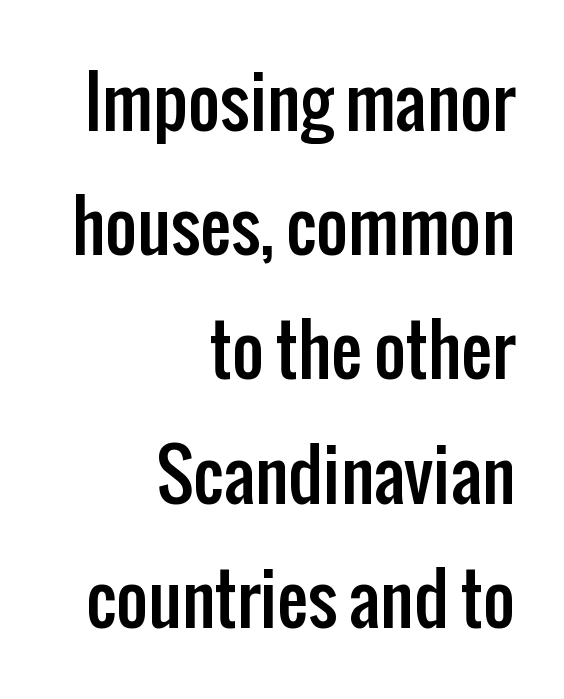
The image shows 69 px condensed sans-serif type, upright; set right-aligned, line spacing 1.8x, normal letter spacing, not underlined; low stroke contrast and a medium x-height.
